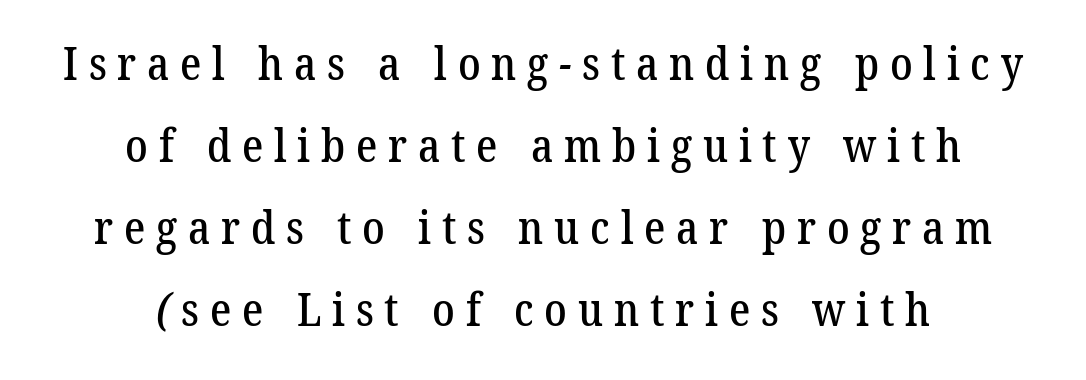
Each line is balanced around a shared central axis. The face used here is proportionally spaced, like ordinary book or web type. Tracking value appears strongly positive — letters spread wide. Look at the bottom of the vertical strokes: they flare into serifs here. Each row of text sits above clean, open space.
